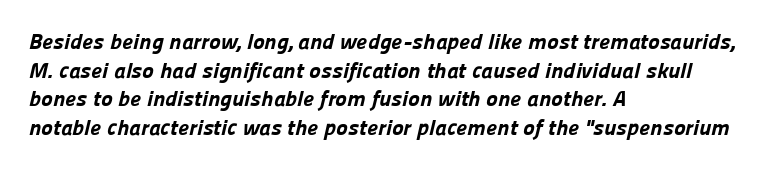
{"bold": "yes", "underline": "no", "align": "left", "line_spacing": "normal", "line_spacing_ratio": 1.3, "letter_spacing": "normal", "letter_spacing_em": 0.0, "glyph_px": 22}
